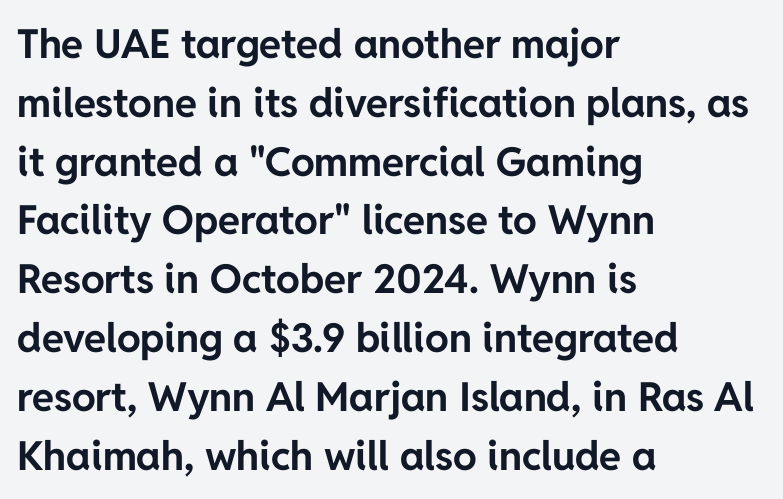
Q: Is the text bold? A: Yes.
Q: Is the text italic (slanted)? A: No, it is upright.
Q: Is the typeface a serif or a sans-serif typeface? A: Sans-serif.
Q: Is the text underlined? A: No.
Q: How is the paragraph aligned? A: Left-aligned.
Q: Is the spacing between letters normal or unusually wide? A: Normal.
Q: Is the spacing between lines tight, normal or loose? A: Normal.
Q: Width (condensed, normal, or wide)? A: Normal.
Q: Stroke contrast? A: Low.
Q: x-height? A: Medium.
Q: Monospaced? A: No.
